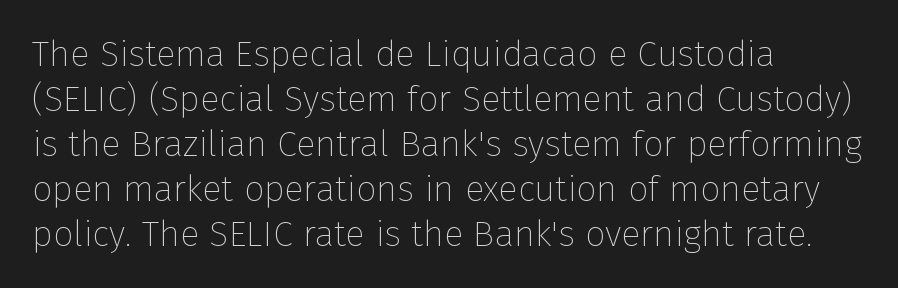
Q: Is the text bold? A: No.
Q: Is the text italic (slanted)? A: No, it is upright.
Q: Is the typeface a serif or a sans-serif typeface? A: Sans-serif.
Q: Is the text underlined? A: No.
Q: How is the paragraph aligned? A: Left-aligned.
Q: Is the spacing between letters normal or unusually wide? A: Normal.
Q: Is the spacing between lines tight, normal or loose? A: Normal.
Q: Width (condensed, normal, or wide)? A: Normal.
Q: Stroke contrast? A: Low.
Q: x-height? A: Medium.
Q: Monospaced? A: No.
